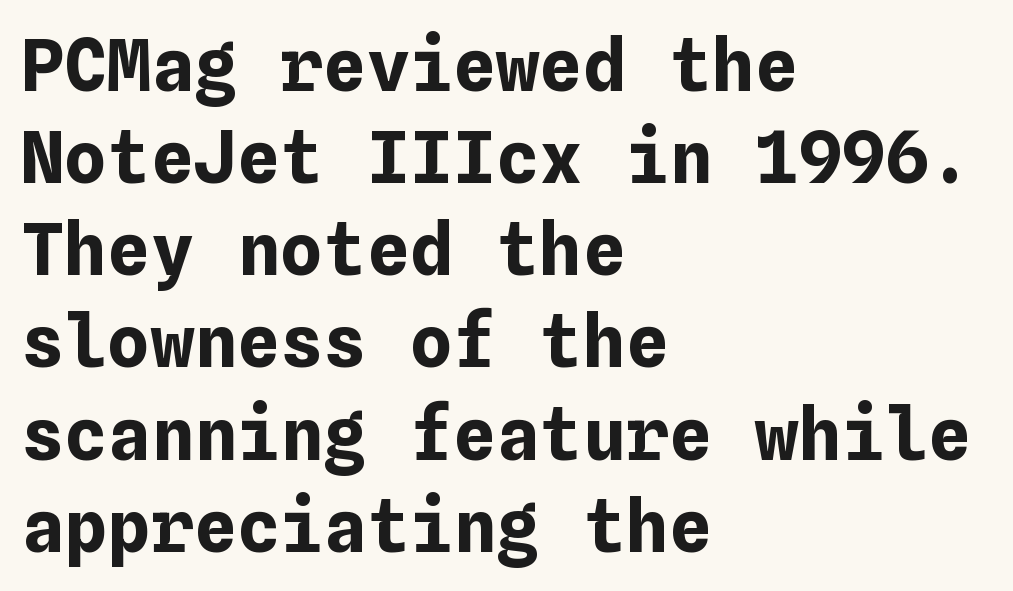
The image shows 72 px bold type, upright; set left-aligned, normal line spacing (1.28x), normal letter spacing, not underlined; low stroke contrast and a medium x-height.
